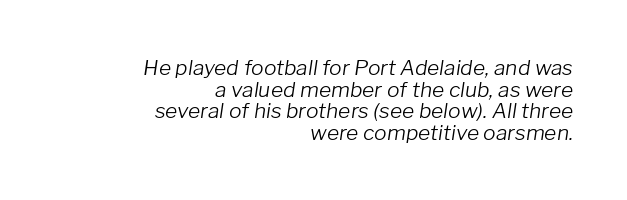
The typography opts for an oblique posture over an upright one. How would I describe the line gaps? Narrow and economical. The tracking reads as untouched default to a designer's eye. Has an underline been added? It has not.
